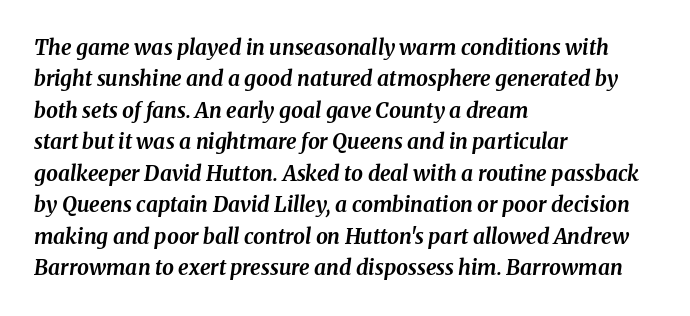
{"italic": "yes", "lean": "right", "slant_degrees": 8, "bold": "yes", "underline": "no", "align": "left", "line_spacing": "normal", "line_spacing_ratio": 1.5, "letter_spacing": "normal", "letter_spacing_em": 0.0, "glyph_px": 21}
